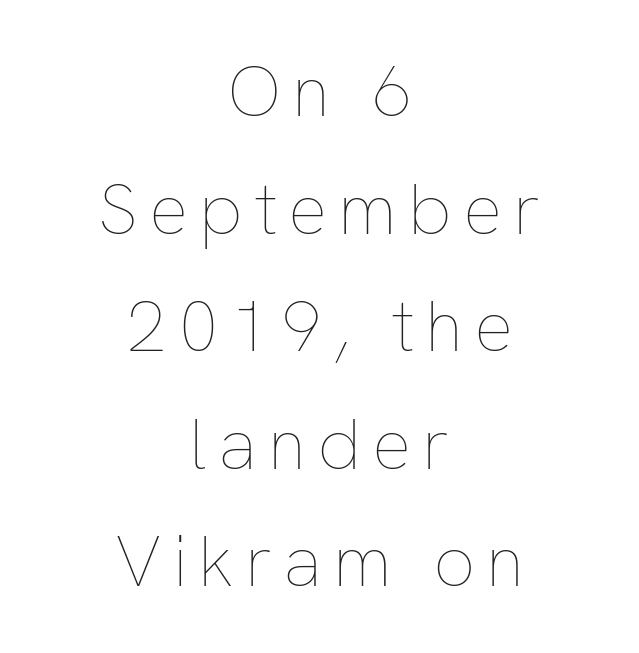
Q: Is the text bold? A: No.
Q: Is the text italic (slanted)? A: No, it is upright.
Q: Is the text underlined? A: No.
Q: How is the paragraph aligned? A: Centered.
Q: Is the spacing between lines tight, normal or loose? A: Normal.
Q: Width (condensed, normal, or wide)? A: Normal.
Q: Stroke contrast? A: Low.
Q: x-height? A: Medium.
Q: Monospaced? A: No.
